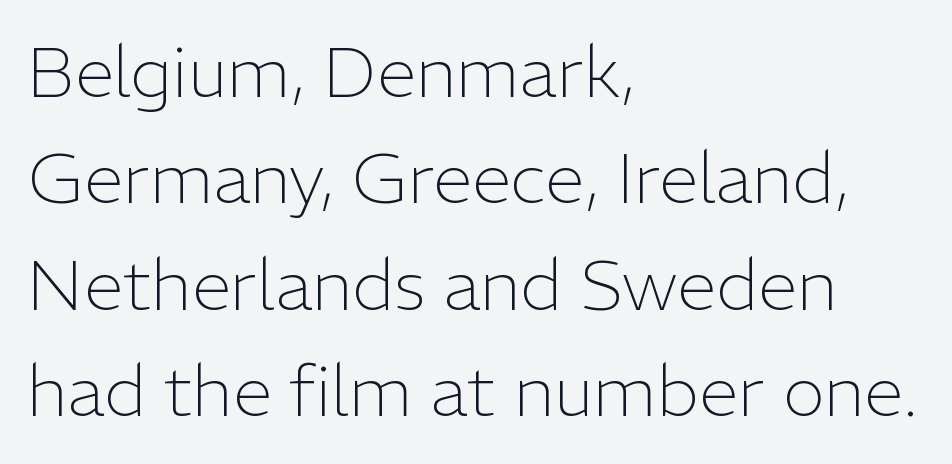
Q: Is the text bold? A: No.
Q: Is the text italic (slanted)? A: No, it is upright.
Q: Is the typeface a serif or a sans-serif typeface? A: Sans-serif.
Q: Is the text underlined? A: No.
Q: How is the paragraph aligned? A: Left-aligned.
Q: Is the spacing between letters normal or unusually wide? A: Normal.
Q: Is the spacing between lines tight, normal or loose? A: Normal.
Q: Width (condensed, normal, or wide)? A: Normal.
Q: Stroke contrast? A: Low.
Q: x-height? A: Medium.
Q: Monospaced? A: No.
